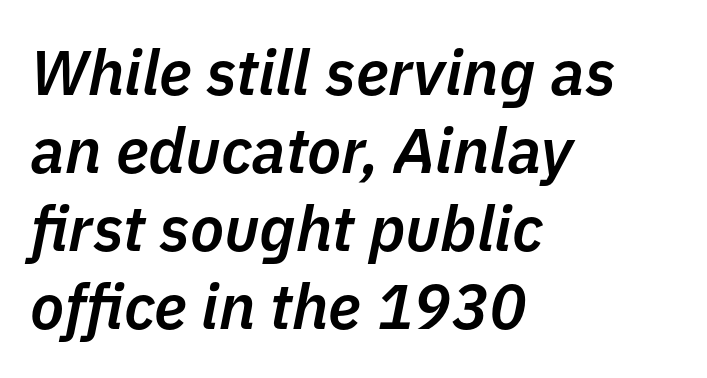
{"italic": "yes", "lean": "right", "slant_degrees": 11, "bold": "semi", "weight": "semibold", "width": "normal", "stroke_contrast": "low", "x_height": "medium", "monospaced": "no", "underline": "no", "align": "left", "line_spacing_ratio": 1.24, "letter_spacing": "normal", "letter_spacing_em": 0.0, "glyph_px": 63}
